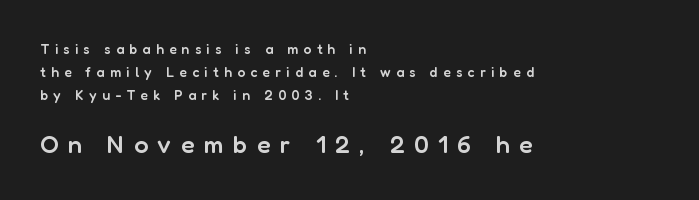
Line starts are locked; line ends wander. Every stem runs plumb, perpendicular to the baseline. Check the space under the baseline: it is left empty. The designer gave the closing block more size than the opening block.
